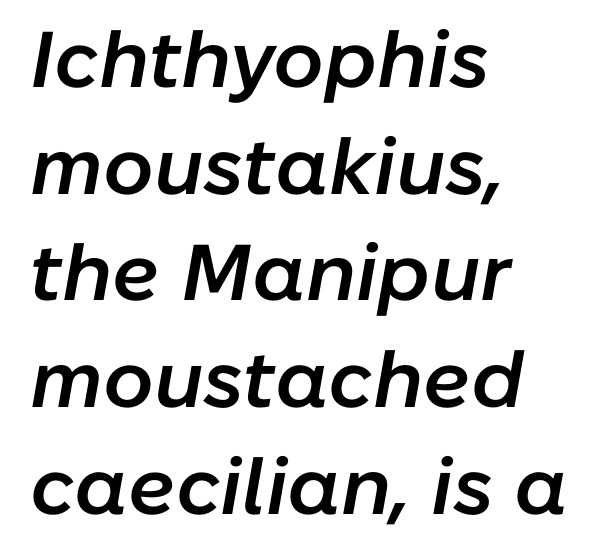
{"italic": "yes", "lean": "right", "slant_degrees": 10, "bold": "semi", "weight": "semibold", "width": "normal", "stroke_contrast": "low", "x_height": "medium", "monospaced": "no", "underline": "no", "align": "left", "line_spacing": "normal", "line_spacing_ratio": 1.35, "letter_spacing": "normal", "letter_spacing_em": 0.0, "glyph_px": 79}
